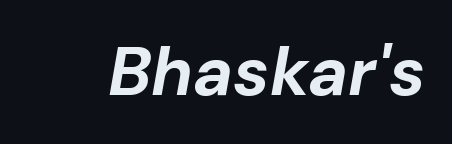
{"italic": "yes", "lean": "right", "slant_degrees": 10, "bold": "yes", "weight": "bold", "width": "normal", "stroke_contrast": "low", "x_height": "medium", "monospaced": "no", "underline": "no", "letter_spacing": "normal", "letter_spacing_em": 0.0, "glyph_px": 68}
